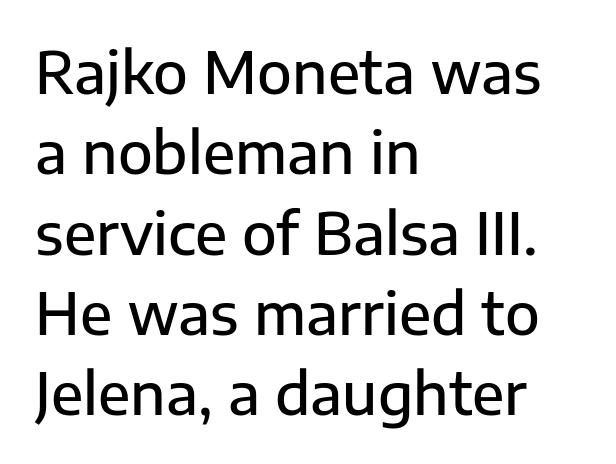
Q: Is the text bold? A: Semi-bold.
Q: Is the text italic (slanted)? A: No, it is upright.
Q: Is the typeface a serif or a sans-serif typeface? A: Sans-serif.
Q: Is the text underlined? A: No.
Q: How is the paragraph aligned? A: Left-aligned.
Q: Is the spacing between letters normal or unusually wide? A: Normal.
Q: Is the spacing between lines tight, normal or loose? A: Normal.
Q: Width (condensed, normal, or wide)? A: Normal.
Q: Stroke contrast? A: Low.
Q: x-height? A: Medium.
Q: Monospaced? A: No.
